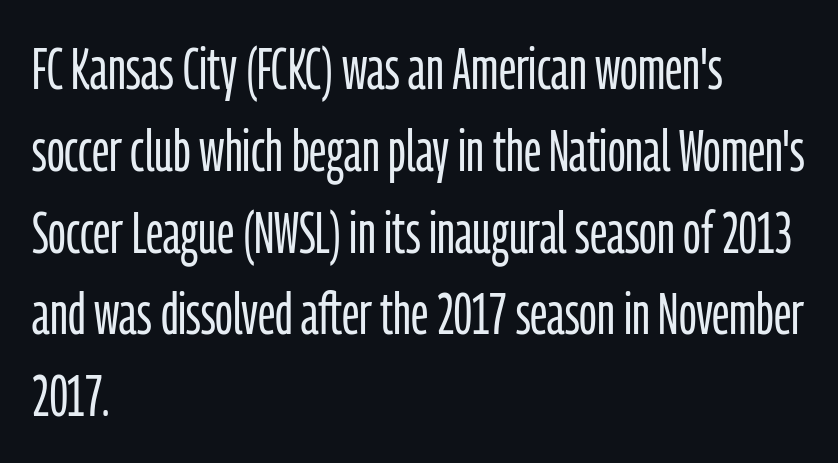
All the whitespace from short lines collects on the right. Students, observe: this is what conventionally led text looks like. The font family rendered here belongs to the sans-serif group. Descender tails drop into unmarked territory. Students, note that the glyphs here touch the page at normal intervals. Character widths vary here, with narrow letters taking less room than wide ones.
